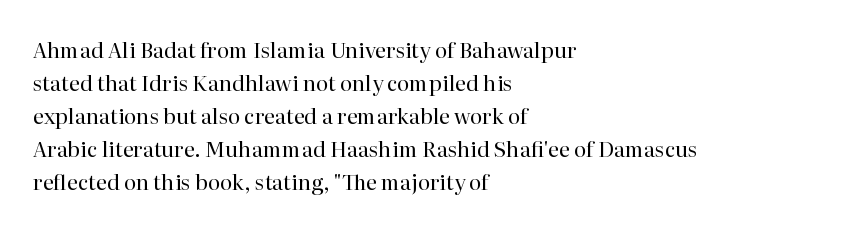
{"italic": "no", "bold": "no", "underline": "no", "align": "left", "line_spacing": "normal", "line_spacing_ratio": 1.57, "letter_spacing": "normal", "letter_spacing_em": 0.0, "glyph_px": 21}
